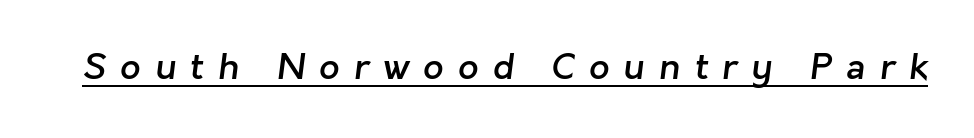
The lettering is marked with a stroke running underneath it. Nope, no serifs anywhere on these letters. Varying glyph widths throughout — classic text-font behaviour. The font is running at a semibold setting, under full bold. Someone cranked the tracking dial way up on this one.
